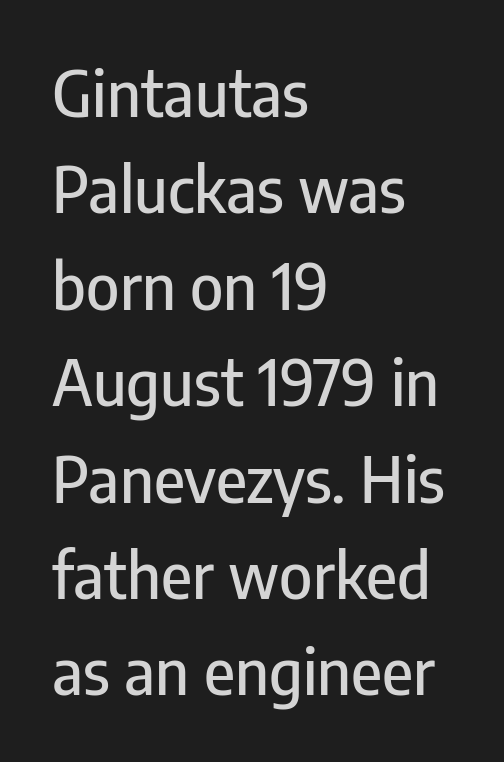
The image shows 63 px condensed sans-serif type, upright; set left-aligned, normal line spacing (1.53x), normal letter spacing, not underlined; low stroke contrast and a medium x-height.
